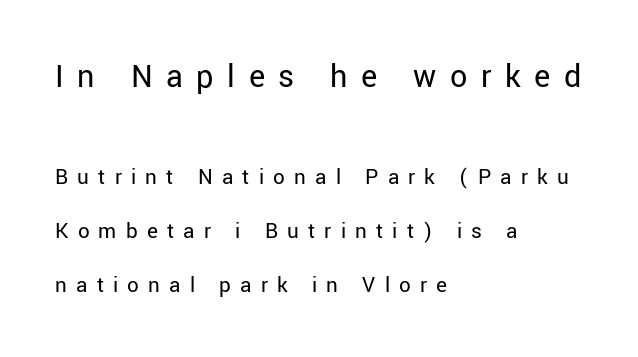
{"serif": "no", "italic": "no", "bold": "no", "weight": "regular", "width": "normal", "stroke_contrast": "low", "x_height": "medium", "monospaced": "no", "underline": "no", "align": "left", "line_spacing": "loose", "line_spacing_ratio": 2.35, "letter_spacing": "wide", "letter_spacing_em": 0.4, "larger_block": "first", "size_ratio": 1.48, "glyph_px": 34}
